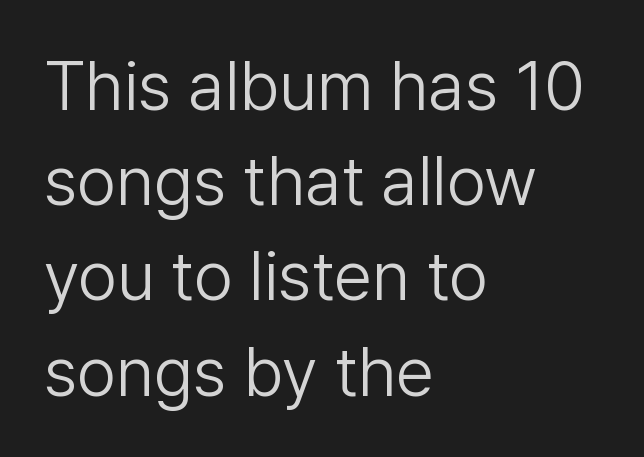
{"serif": "no", "italic": "no", "bold": "no", "weight": "light", "width": "normal", "stroke_contrast": "low", "x_height": "medium", "monospaced": "no", "underline": "no", "align": "left", "line_spacing": "normal", "line_spacing_ratio": 1.38, "letter_spacing": "normal", "letter_spacing_em": 0.0, "glyph_px": 69}
